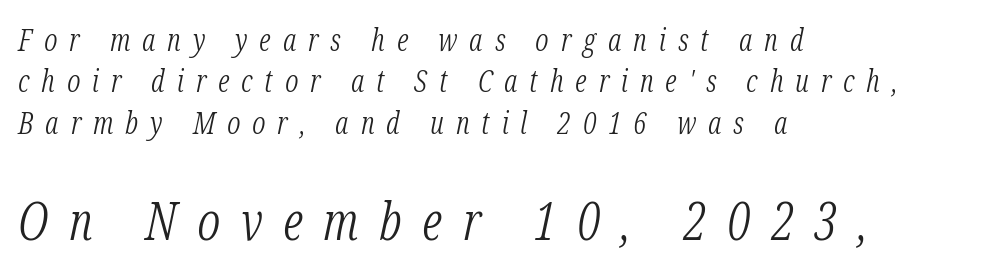
The compositor pushed each line to the left boundary. Observe the wide spacing: letters keep a clear distance from each other. This sample has the flowing, uneven cadence of proportional lettering. The letters look calm and open, with moderate or lighter stems.
